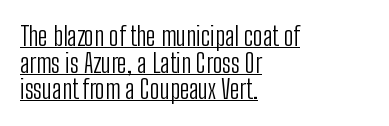
{"italic": "no", "bold": "no", "underline": "yes", "align": "left", "line_spacing": "tight", "line_spacing_ratio": 1.02, "letter_spacing": "normal", "letter_spacing_em": 0.0, "glyph_px": 26}
